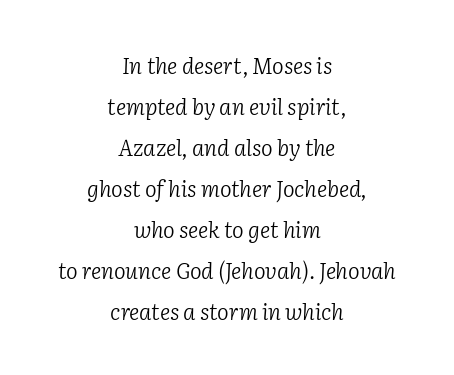
{"italic": "yes", "lean": "right", "slant_degrees": 2, "bold": "no", "underline": "no", "align": "center", "line_spacing_ratio": 1.86, "letter_spacing": "normal", "letter_spacing_em": 0.0, "glyph_px": 22}
